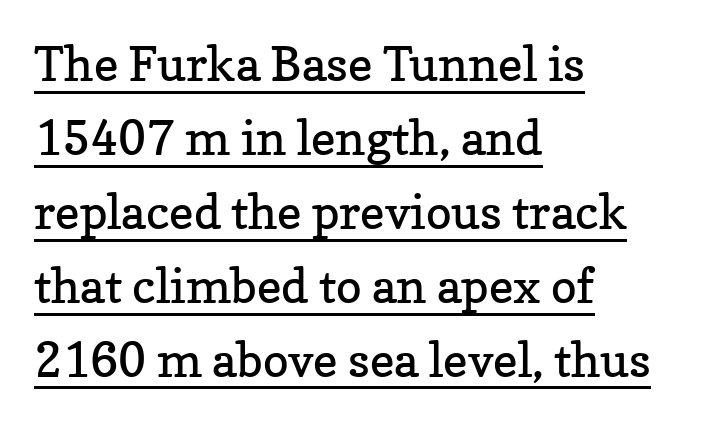
Underline: present. The typesetting does not lean heavy: it is not bold. You could call the tracking neutral — neither tight nor loose. Note: serifs present on the glyphs. The rows are spaced the way most documents space them.
